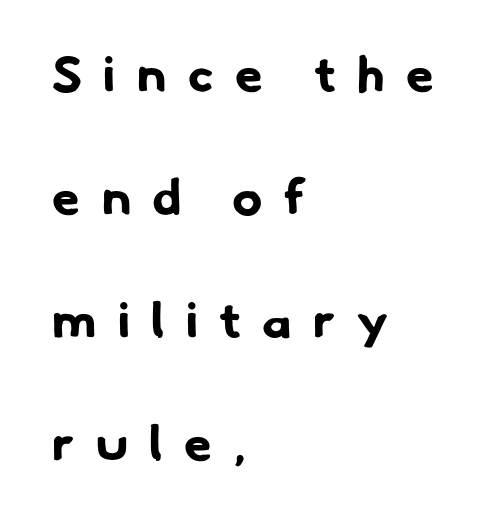
The image shows 50 px bold sans-serif type; set left-aligned, loose line spacing (2.46x), unusually wide letter spacing (+0.43 em), not underlined; low stroke contrast and a small x-height.
